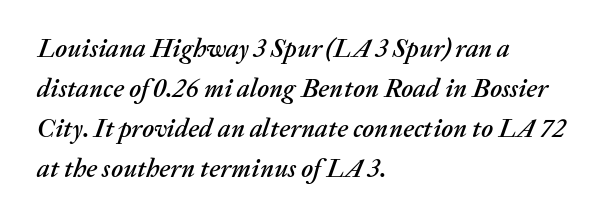
The rendering keeps characters at their native spacing. Line beginnings align vertically; line endings do not. Descenders hang freely into open space. This sample keeps an unexceptional amount of space between lines. This is oblique type, the kind used for emphasis or titles.
